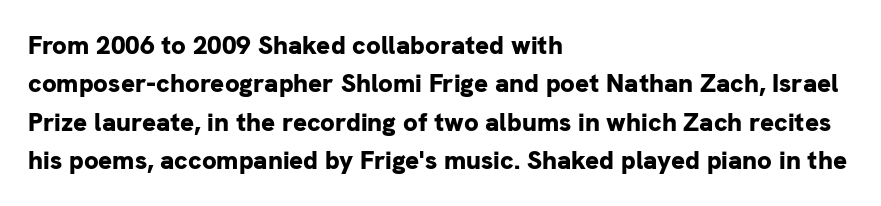
A typesetter would mark this as roman, not italic. Rule under the text: the space is simply empty. Layout note: lines flush left. The designer left line spacing at the default. What weight is shown? A full bold with thick strokes. This sample uses plain, unmodified letter spacing.
